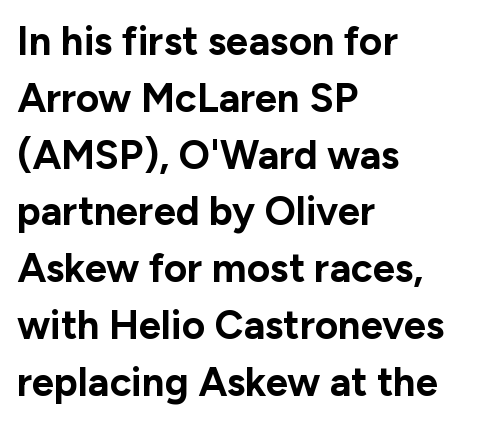
{"serif": "no", "italic": "no", "bold": "yes", "weight": "bold", "width": "normal", "stroke_contrast": "low", "x_height": "medium", "monospaced": "no", "underline": "no", "align": "left", "line_spacing": "normal", "line_spacing_ratio": 1.42, "letter_spacing": "normal", "letter_spacing_em": 0.0, "glyph_px": 40}
